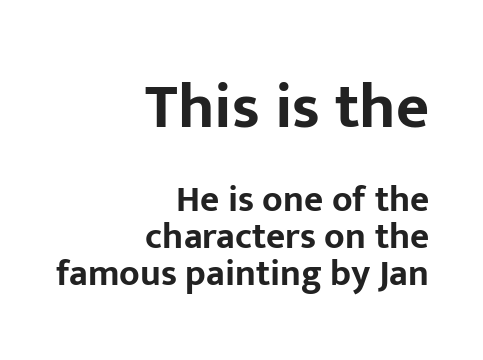
A roman cut, with each character standing at attention. How heavy is the stroke? Heavy — this is a bold. The rendering shows plain stroke endings on the letterforms — a sans-serif design. Note the varied advance widths — an 'i' is clearly narrower than an 'm'.
